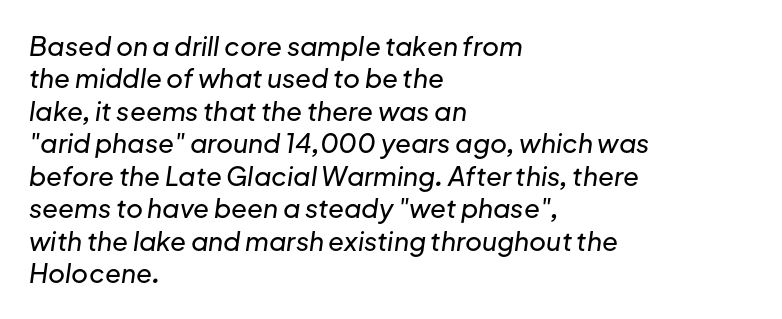
Does the copy run flush right? No — it runs flush left. Notice how descenders clear the ascenders below comfortably — that's standard leading. Default kerning and tracking; the words read as compact shapes. The space beneath each line is pristine and unruled. The face used here has a pronounced slope to its letters.
